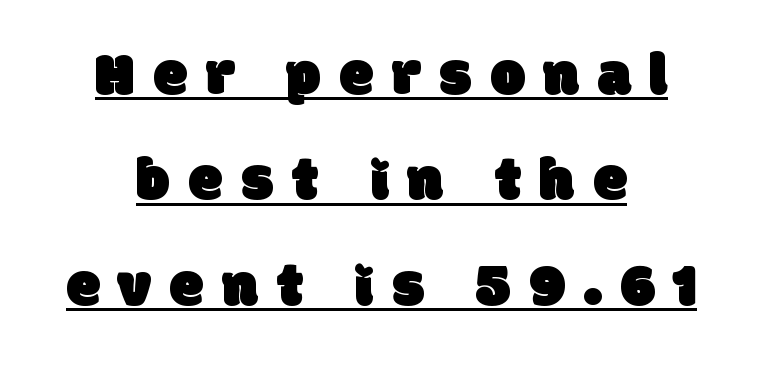
The image shows 62 px sans-serif type; set centered, normal line spacing (1.7x), unusually wide letter spacing (+0.3 em), underlined; low stroke contrast and a large x-height.
